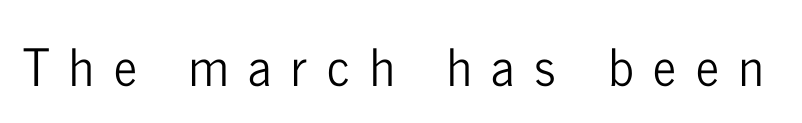
This sample uses an upright cut, with every glyph sitting square on the baseline. Someone cranked the tracking dial way up on this one. The face used here is proportionally spaced, like ordinary book or web type. A sans-serif font was chosen for this passage. The zone under the glyphs is completely vacant.
